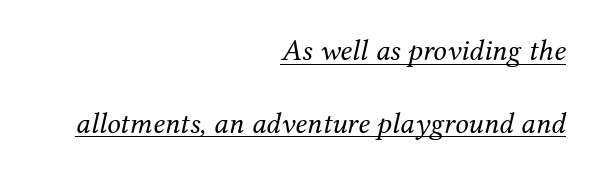
Slanted lettering throughout. Decoration check: the copy is underlined. Short note: letters normally spaced. The rendering uses natural spacing where letterforms have individual widths. Students, observe: this is what heavily led, spacious text looks like.
